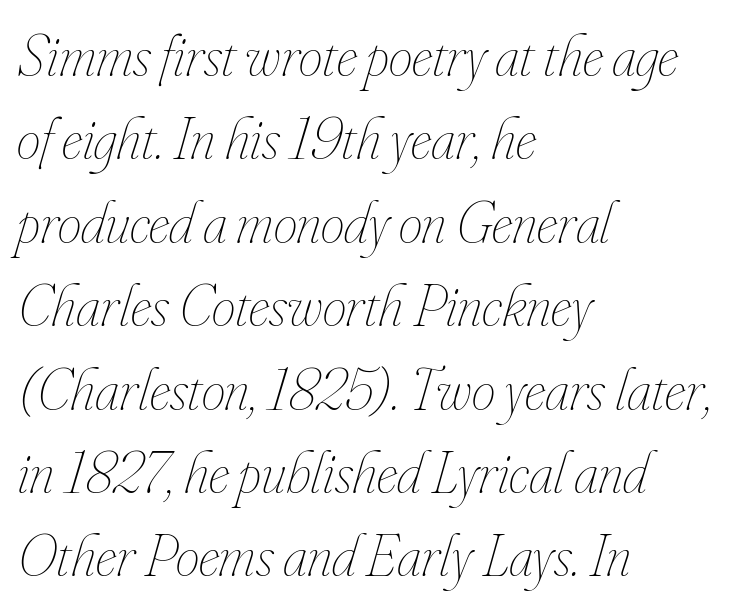
{"italic": "yes", "lean": "right", "slant_degrees": 16, "bold": "no", "weight": "thin", "width": "condensed", "stroke_contrast": "low", "x_height": "small", "monospaced": "no", "underline": "no", "align": "left", "line_spacing": "normal", "line_spacing_ratio": 1.39, "letter_spacing": "normal", "letter_spacing_em": 0.0, "glyph_px": 60}
